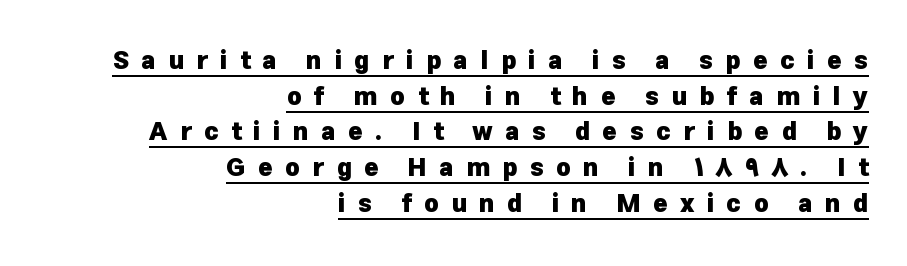
{"italic": "no", "bold": "yes", "underline": "yes", "align": "right", "line_spacing": "normal", "line_spacing_ratio": 1.43, "letter_spacing": "wide", "letter_spacing_em": 0.49, "glyph_px": 25}
